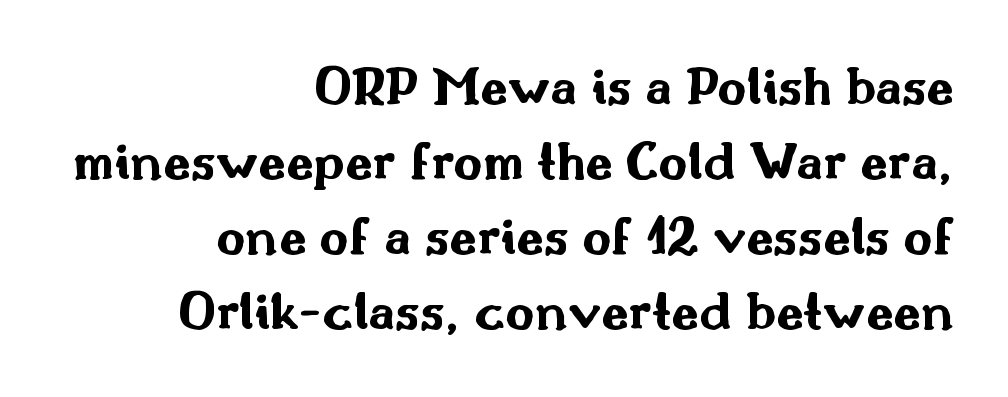
No word sits above an underline. The face used here is rendered with its standard letterfit. A typesetter would label this face a sans. Compared with a flush-left layout, this one pins lines to the opposite, right side. Weight check: bold — yes, fully. Note the varied advance widths — an 'i' is clearly narrower than an 'm'.
